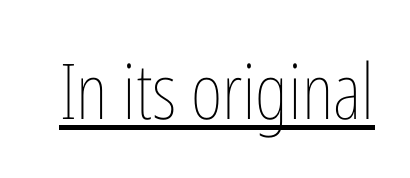
The rendered words wear a rule along their underside. Inter-character spacing is left at the font's built-in metrics. You could not count columns in this text — the font is proportionally spaced. The face looks like a standard text weight, possibly lighter.
